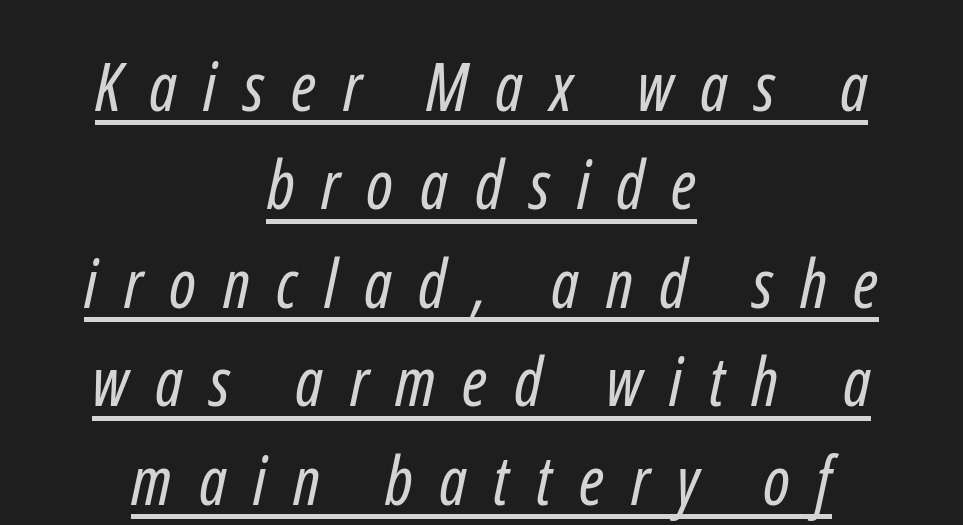
{"serif": "no", "bold": "no", "weight": "regular", "width": "condensed", "stroke_contrast": "low", "x_height": "medium", "monospaced": "no", "underline": "yes", "align": "center", "line_spacing": "normal", "line_spacing_ratio": 1.47, "letter_spacing": "wide", "letter_spacing_em": 0.4, "glyph_px": 67}
